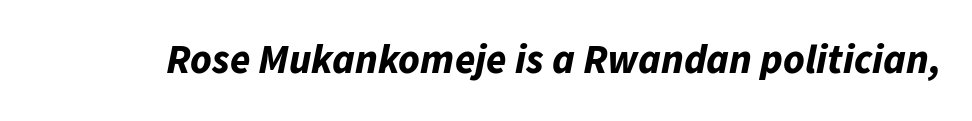
Characters follow at the spacing the type designer built in. Tall strokes in this sample are angled rather than plumb. Pretty heavy lettering here — definitely bold. Unmarked baselines from the first word to the last. Looks like regular typesetting: each glyph gets only the width it needs.
